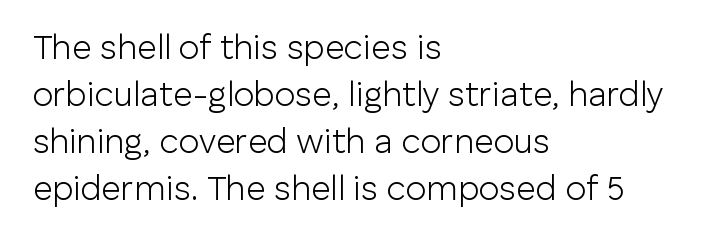
{"serif": "no", "italic": "no", "bold": "no", "weight": "light", "width": "normal", "stroke_contrast": "low", "x_height": "medium", "monospaced": "no", "underline": "no", "align": "left", "line_spacing": "normal", "line_spacing_ratio": 1.38, "letter_spacing": "normal", "letter_spacing_em": 0.0, "glyph_px": 34}
